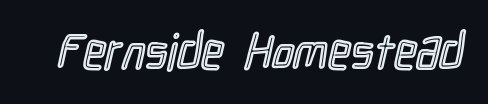
Q: Is the text italic (slanted)? A: Yes.
Q: Is the text underlined? A: No.
Q: Is the spacing between letters normal or unusually wide? A: Normal.
Q: Width (condensed, normal, or wide)? A: Condensed.
Q: x-height? A: Medium.
Q: Monospaced? A: No.
